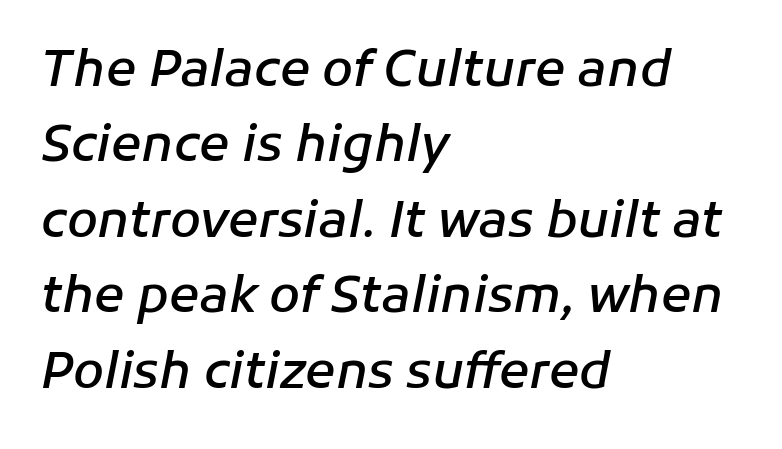
Q: Is the text bold? A: Semi-bold.
Q: Is the text italic (slanted)? A: Yes, it leans right by about 11 degrees.
Q: Is the text underlined? A: No.
Q: How is the paragraph aligned? A: Left-aligned.
Q: Is the spacing between letters normal or unusually wide? A: Normal.
Q: Is the spacing between lines tight, normal or loose? A: Normal.
Q: Width (condensed, normal, or wide)? A: Normal.
Q: Stroke contrast? A: Low.
Q: x-height? A: Medium.
Q: Monospaced? A: No.
